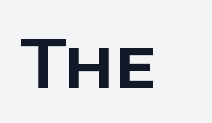
{"serif": "no", "italic": "no", "width": "normal", "stroke_contrast": "low", "x_height": "large", "monospaced": "no", "underline": "no", "letter_spacing": "normal", "letter_spacing_em": 0.0, "glyph_px": 66}
